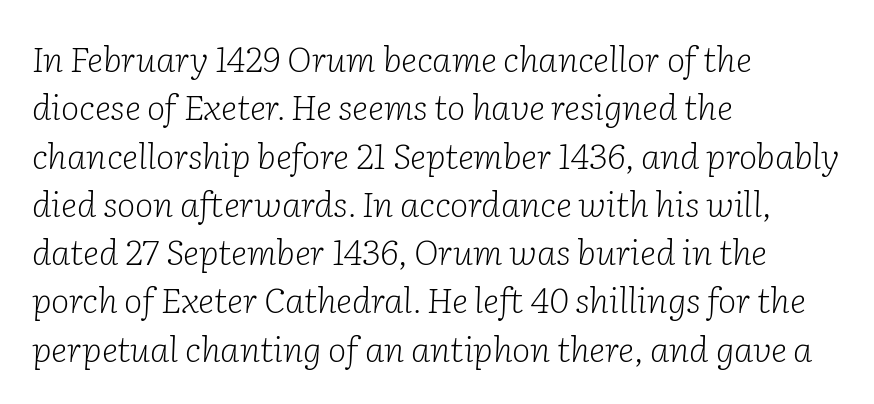
Q: Is the text bold? A: No.
Q: Is the text italic (slanted)? A: Yes, it leans right by about 2 degrees.
Q: Is the typeface a serif or a sans-serif typeface? A: Serif.
Q: Is the text underlined? A: No.
Q: How is the paragraph aligned? A: Left-aligned.
Q: Is the spacing between letters normal or unusually wide? A: Normal.
Q: Is the spacing between lines tight, normal or loose? A: Normal.
Q: Width (condensed, normal, or wide)? A: Normal.
Q: Stroke contrast? A: Low.
Q: x-height? A: Medium.
Q: Monospaced? A: No.
